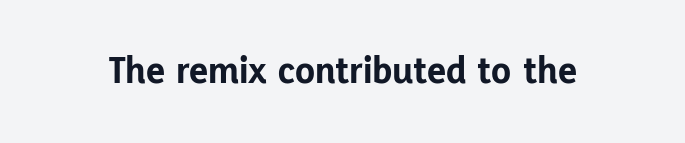
The type is set solid horizontally, with unmodified tracking. Descenders are the only things crossing below the line. Every letter is thick-stroked: bold, no question. Each letter keeps its own natural width here, so spacing adapts to shape.
